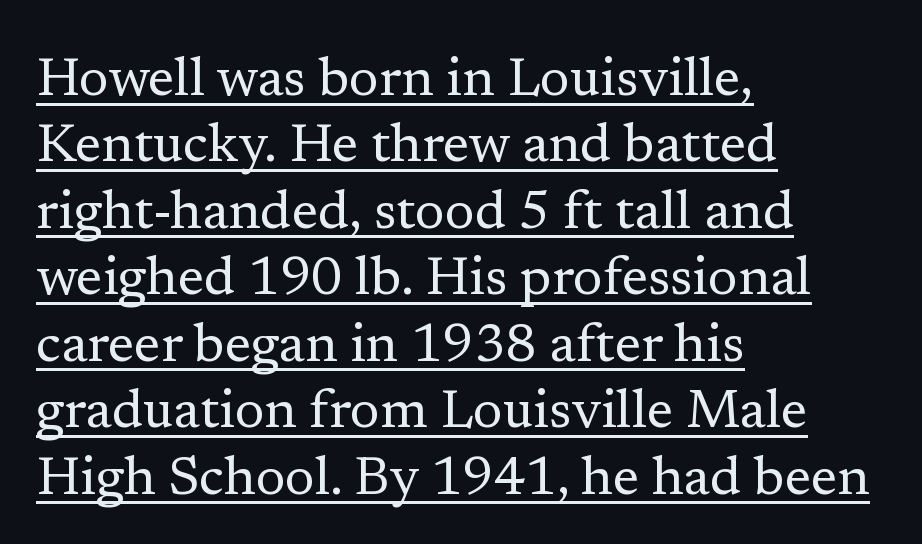
Q: Is the text bold? A: No.
Q: Is the text italic (slanted)? A: No, it is upright.
Q: Is the typeface a serif or a sans-serif typeface? A: Serif.
Q: Is the text underlined? A: Yes.
Q: How is the paragraph aligned? A: Left-aligned.
Q: Is the spacing between letters normal or unusually wide? A: Normal.
Q: Width (condensed, normal, or wide)? A: Normal.
Q: Stroke contrast? A: Low.
Q: x-height? A: Medium.
Q: Monospaced? A: No.
